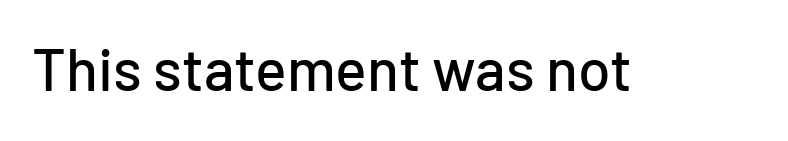
{"serif": "no", "italic": "no", "width": "normal", "stroke_contrast": "low", "x_height": "medium", "monospaced": "no", "underline": "no", "letter_spacing": "normal", "letter_spacing_em": 0.0, "glyph_px": 59}
